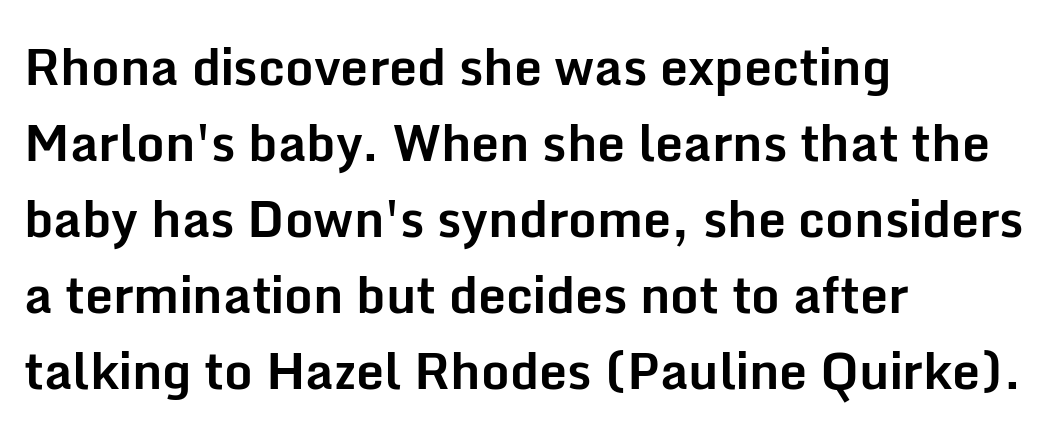
Q: Is the text bold? A: Yes.
Q: Is the text italic (slanted)? A: No, it is upright.
Q: Is the typeface a serif or a sans-serif typeface? A: Sans-serif.
Q: Is the text underlined? A: No.
Q: How is the paragraph aligned? A: Left-aligned.
Q: Is the spacing between letters normal or unusually wide? A: Normal.
Q: Is the spacing between lines tight, normal or loose? A: Normal.
Q: Width (condensed, normal, or wide)? A: Normal.
Q: Stroke contrast? A: Low.
Q: x-height? A: Medium.
Q: Monospaced? A: No.
